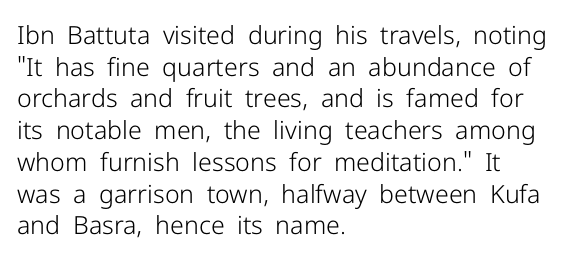
{"italic": "no", "bold": "no", "underline": "no", "align": "left", "line_spacing": "normal", "line_spacing_ratio": 1.27, "letter_spacing": "normal", "letter_spacing_em": 0.0, "glyph_px": 25}
